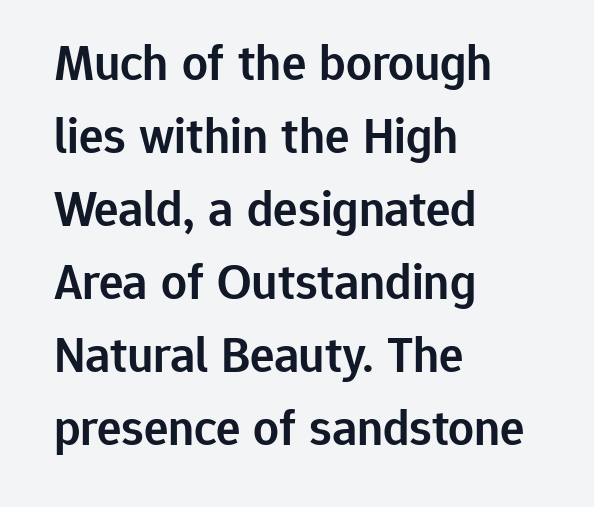
This sample has the flowing, uneven cadence of proportional lettering. Descenders are the only things crossing below the line. The passage is arranged the way most books set body copy — flush left. Between one letter and the next there's only the usual sliver of space.
